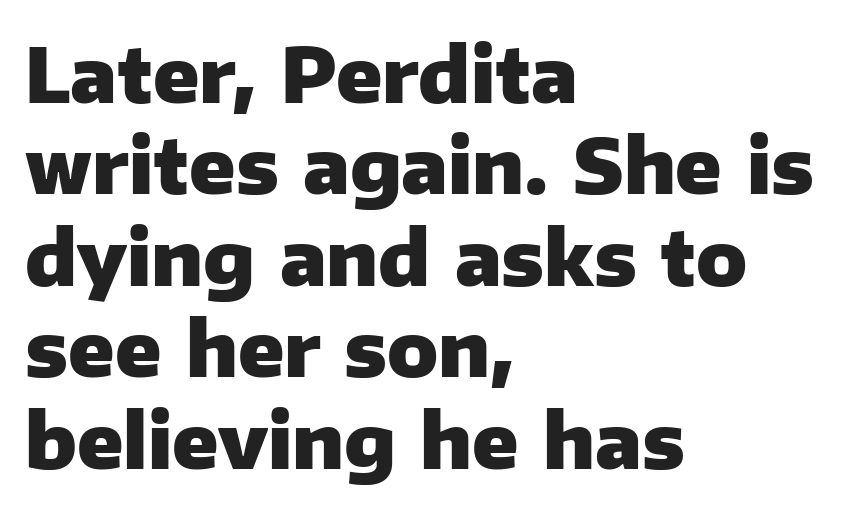
The image shows 75 px heavy sans-serif type, upright; set left-aligned, line spacing 1.22x, normal letter spacing, not underlined; low stroke contrast and a medium x-height.
